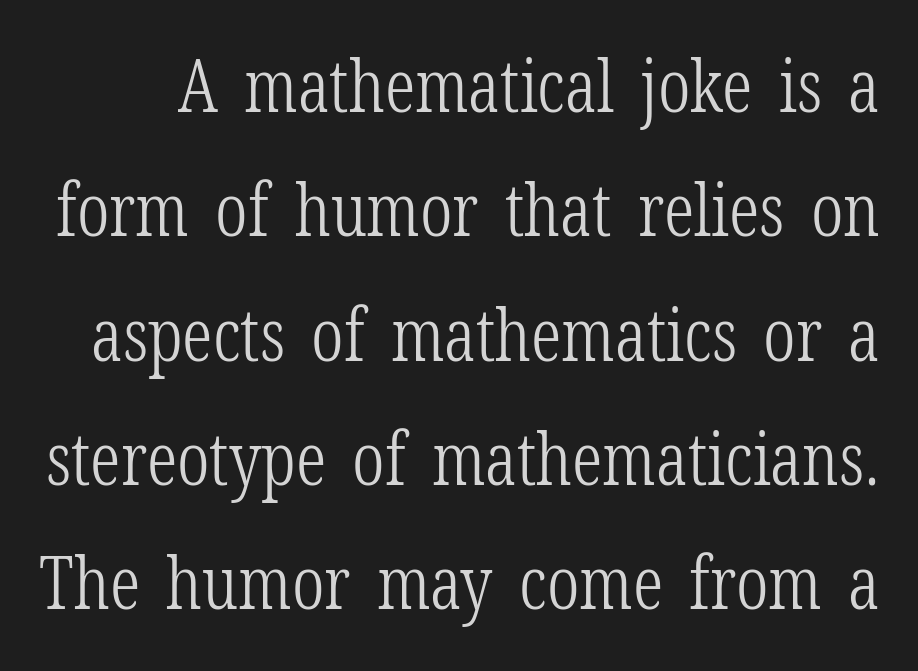
Q: Is the text bold? A: No.
Q: Is the text italic (slanted)? A: No, it is upright.
Q: Is the typeface a serif or a sans-serif typeface? A: Serif.
Q: Is the text underlined? A: No.
Q: Is the spacing between letters normal or unusually wide? A: Normal.
Q: Is the spacing between lines tight, normal or loose? A: Normal.
Q: Width (condensed, normal, or wide)? A: Condensed.
Q: Stroke contrast? A: Low.
Q: x-height? A: Medium.
Q: Monospaced? A: No.
